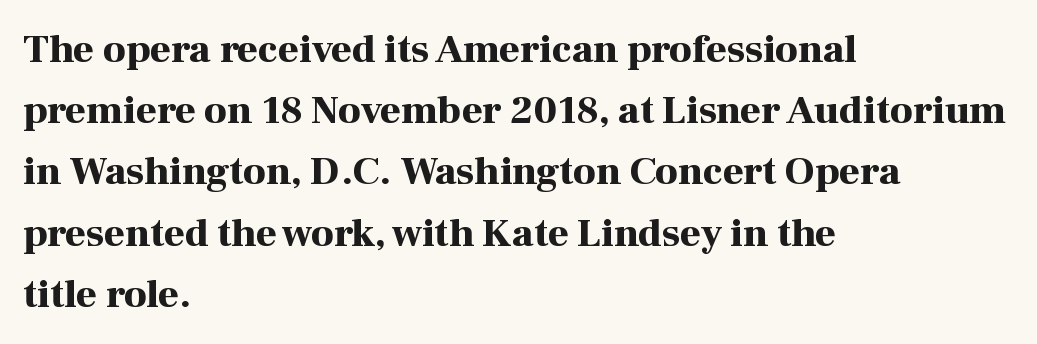
The image shows 40 px bold serif type, upright; set left-aligned, normal line spacing (1.53x), normal letter spacing, not underlined; high stroke contrast and a medium x-height.
